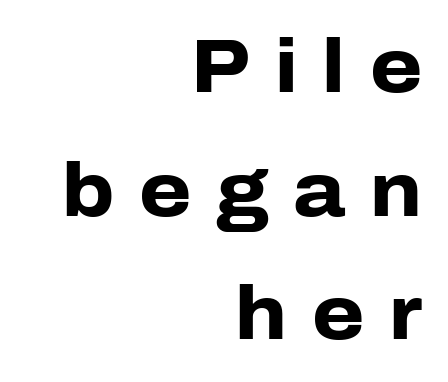
The face used here has the dense, thick strokes of a bold. The lines are quadded right. Quick note: interline space is typical. Tracking value appears strongly positive — letters spread wide. Does the lettering tilt? It doesn't — this is upright. Only glyphs here, with clear space below each row.
